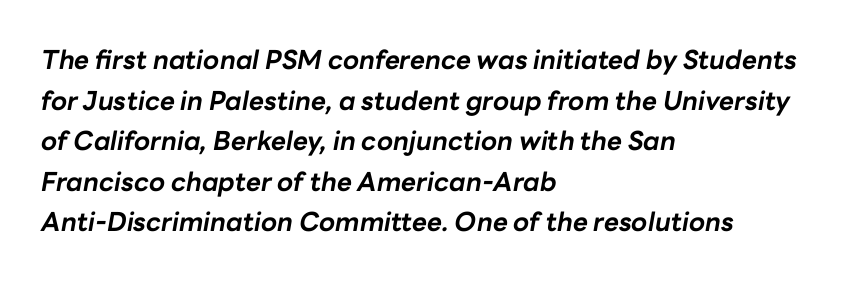
The image shows 26 px bold type, italic (leaning right); set left-aligned, normal line spacing (1.56x), normal letter spacing, not underlined.
